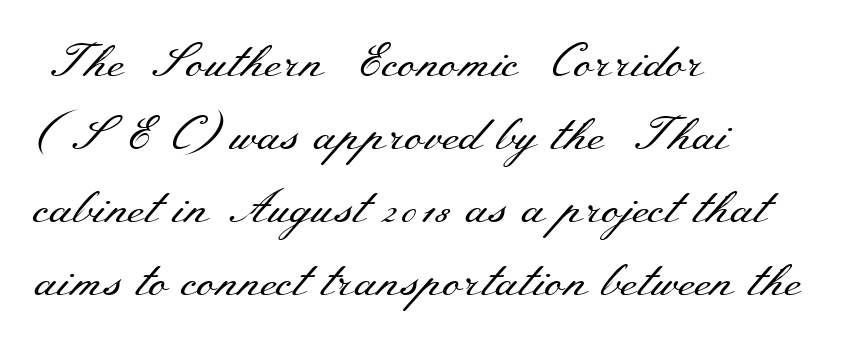
{"serif": "yes", "bold": "no", "weight": "regular", "width": "wide", "stroke_contrast": "medium", "x_height": "small", "monospaced": "no", "underline": "no", "align": "left", "line_spacing": "normal", "line_spacing_ratio": 1.55, "letter_spacing": "normal", "letter_spacing_em": 0.0, "glyph_px": 47}
